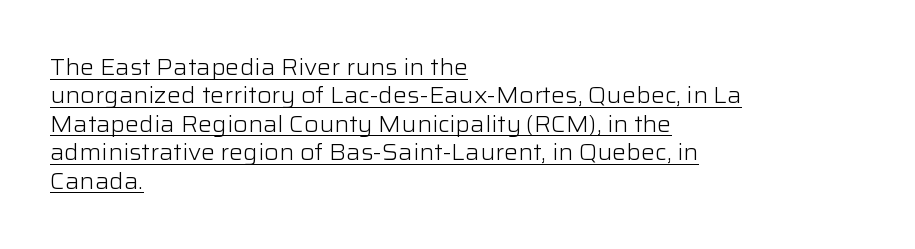
{"italic": "no", "bold": "no", "underline": "yes", "align": "left", "line_spacing": "normal", "line_spacing_ratio": 1.29, "letter_spacing": "normal", "letter_spacing_em": 0.0, "glyph_px": 22}
